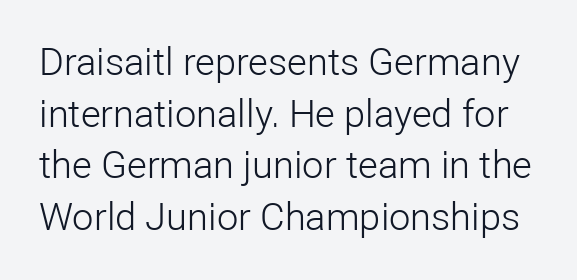
When letters stand straight like this, we call the style roman or upright. Any mark beneath the type? The region is blank. The font family rendered here belongs to the sans-serif group. Note the varied advance widths — an 'i' is clearly narrower than an 'm'.
